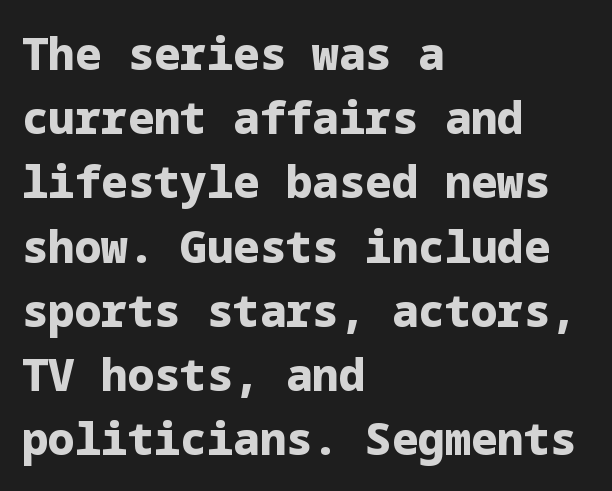
The zone under the glyphs is completely vacant. You can tell from the bare stems that sans-serif type was used. If you measured baseline to baseline, you'd find a middling distance. These lines are set flush left with a ragged right edge. Plenty of ink on the page — the face is bold. This is roman type, the default non-slanted kind.
